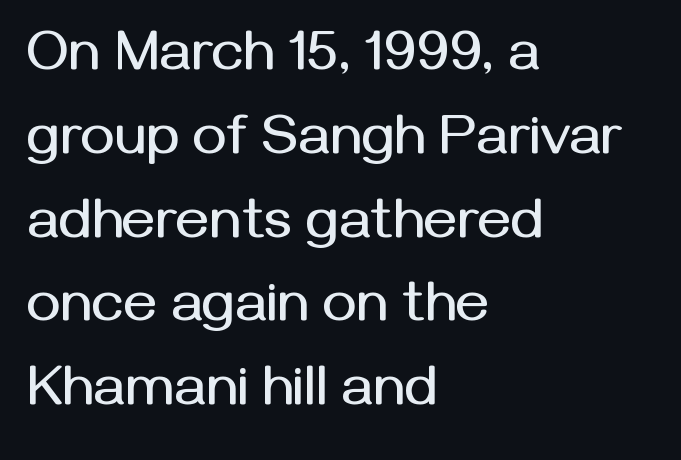
Note the varied advance widths — an 'i' is clearly narrower than an 'm'. Notice how descenders clear the ascenders below comfortably — that's standard leading. Inter-character spacing is left at the font's built-in metrics. The glyphs in this specimen are sans serif.
